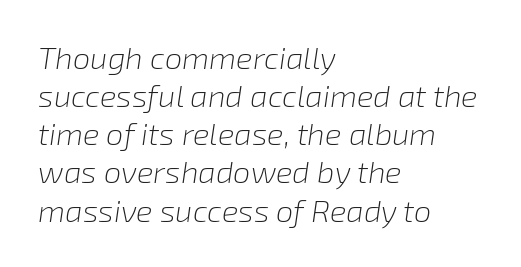
The image shows 31 px light type, italic (leaning right); set left-aligned, line spacing 1.23x, normal letter spacing, not underlined; low stroke contrast and a medium x-height.
